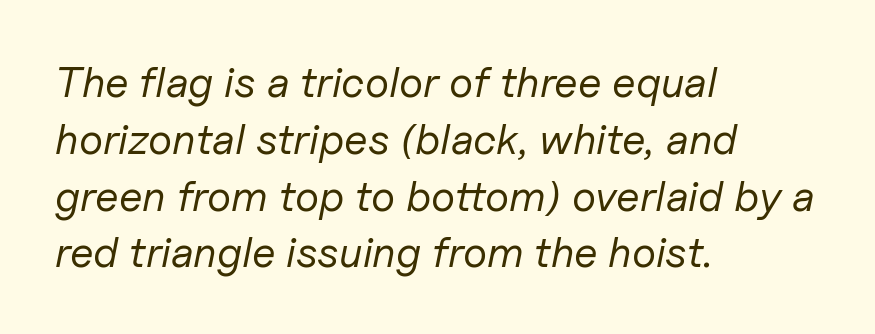
Q: Is the text bold? A: No.
Q: Is the text italic (slanted)? A: Yes, it leans right by about 11 degrees.
Q: Is the text underlined? A: No.
Q: How is the paragraph aligned? A: Left-aligned.
Q: Is the spacing between letters normal or unusually wide? A: Normal.
Q: Is the spacing between lines tight, normal or loose? A: Normal.
Q: Width (condensed, normal, or wide)? A: Normal.
Q: Stroke contrast? A: Low.
Q: x-height? A: Medium.
Q: Monospaced? A: No.
